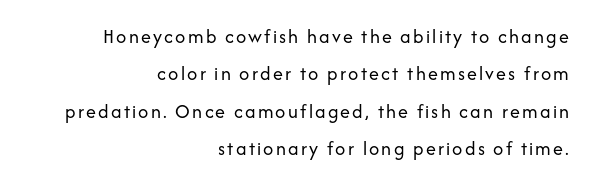
{"italic": "no", "bold": "no", "underline": "no", "align": "right", "line_spacing_ratio": 1.87, "glyph_px": 20}
